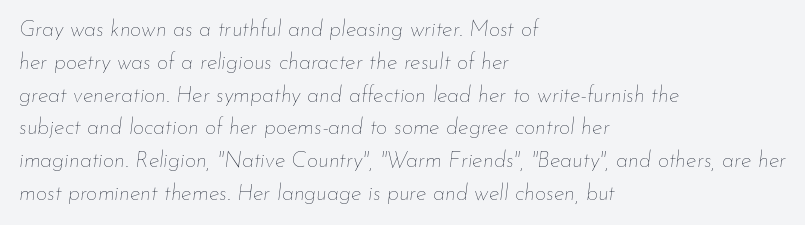
This rendering uses left alignment, leaving the right contour irregular. Normally led — the rows are evenly, conventionally spaced. Vertical stems look standard width or narrower in stroke. Looking at the ascenders, they clearly lean.
